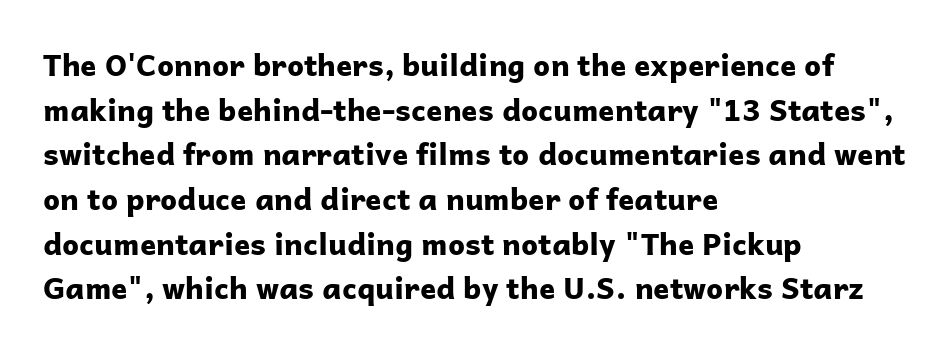
Q: Is the text bold? A: Yes.
Q: Is the text italic (slanted)? A: No, it is upright.
Q: Is the typeface a serif or a sans-serif typeface? A: Sans-serif.
Q: Is the text underlined? A: No.
Q: How is the paragraph aligned? A: Left-aligned.
Q: Is the spacing between letters normal or unusually wide? A: Normal.
Q: Is the spacing between lines tight, normal or loose? A: Normal.
Q: Width (condensed, normal, or wide)? A: Normal.
Q: Stroke contrast? A: Low.
Q: x-height? A: Medium.
Q: Monospaced? A: No.
